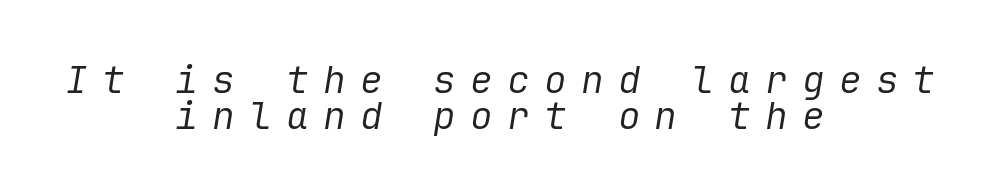
The leading is snug, giving the passage a crowded texture. Ink coverage per letter is moderate at most. Typeset on center — no edge is straight. The horizontal fit of the characters is loose and conspicuously gappy. The gap between lines stays unmarked. Characters are canted at an angle relative to the baseline's perpendicular.
